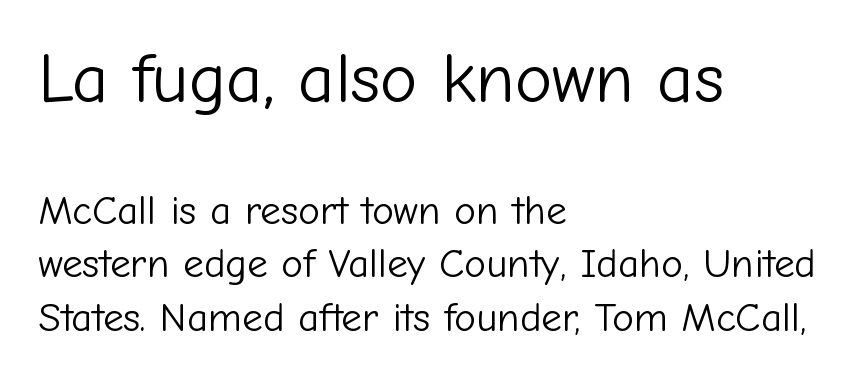
The image shows 71 px light sans-serif type, upright; set left-aligned, normal line spacing (1.3x), normal letter spacing, not underlined; the first (top) block is 1.73x larger; low stroke contrast and a medium x-height.
